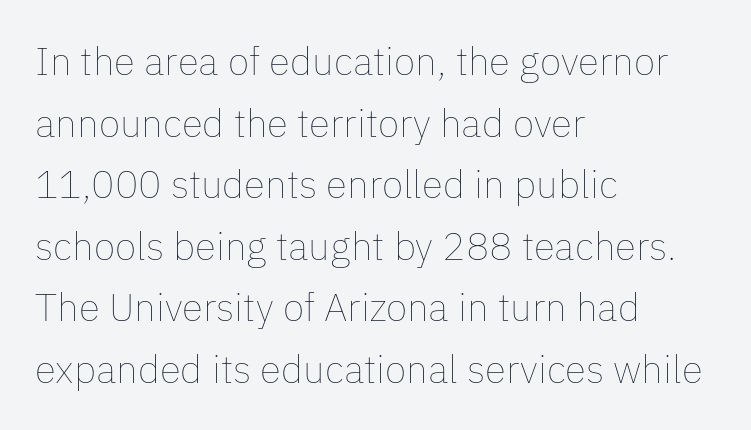
The image shows 39 px thin type, upright; set left-aligned, normal line spacing (1.58x), normal letter spacing, not underlined; low stroke contrast and a medium x-height.
